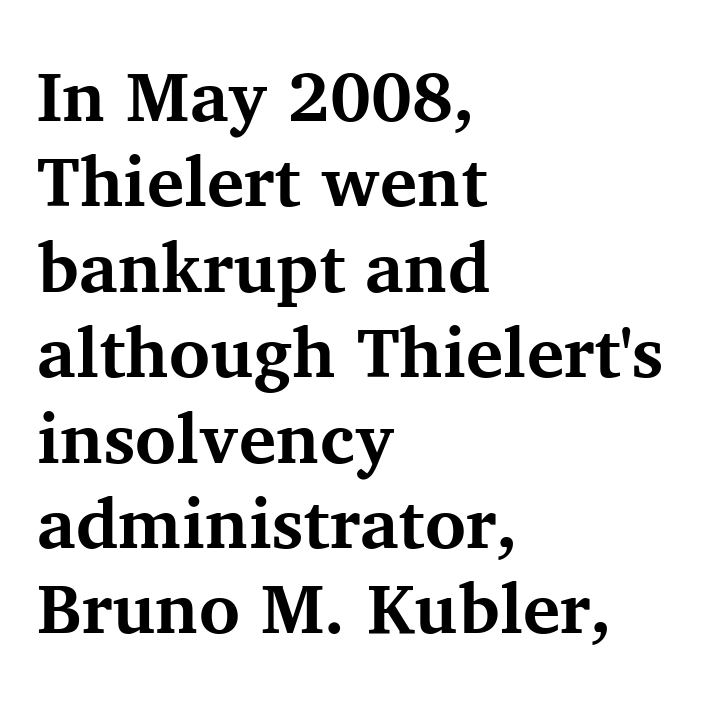
Q: Is the text bold? A: Yes.
Q: Is the text italic (slanted)? A: No, it is upright.
Q: Is the typeface a serif or a sans-serif typeface? A: Serif.
Q: Is the text underlined? A: No.
Q: How is the paragraph aligned? A: Left-aligned.
Q: Is the spacing between letters normal or unusually wide? A: Normal.
Q: Width (condensed, normal, or wide)? A: Normal.
Q: Stroke contrast? A: Medium.
Q: x-height? A: Medium.
Q: Monospaced? A: No.
